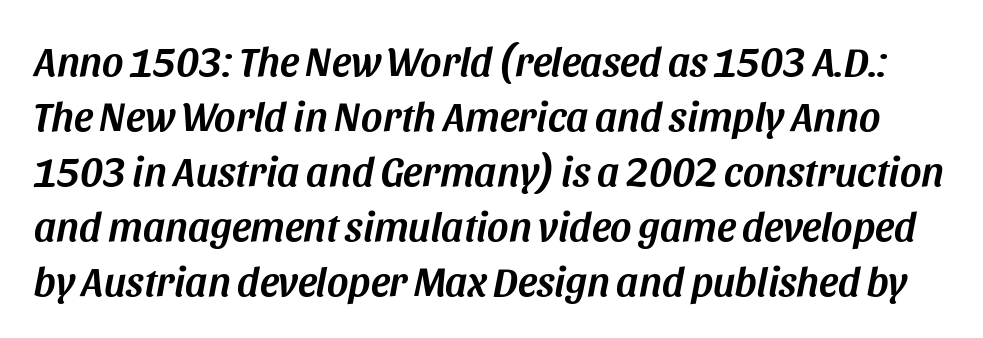
Q: Is the text italic (slanted)? A: Yes, it leans right by about 11 degrees.
Q: Is the text underlined? A: No.
Q: Is the spacing between letters normal or unusually wide? A: Normal.
Q: Is the spacing between lines tight, normal or loose? A: Normal.
Q: Width (condensed, normal, or wide)? A: Normal.
Q: Stroke contrast? A: Medium.
Q: x-height? A: Large.
Q: Monospaced? A: No.
